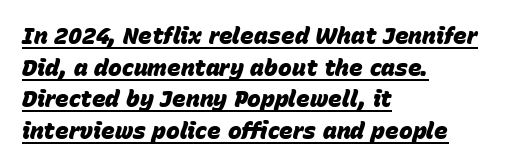
{"italic": "yes", "lean": "right", "slant_degrees": 15, "bold": "yes", "underline": "yes", "align": "left", "line_spacing": "normal", "line_spacing_ratio": 1.37, "letter_spacing": "normal", "letter_spacing_em": 0.0, "glyph_px": 23}
